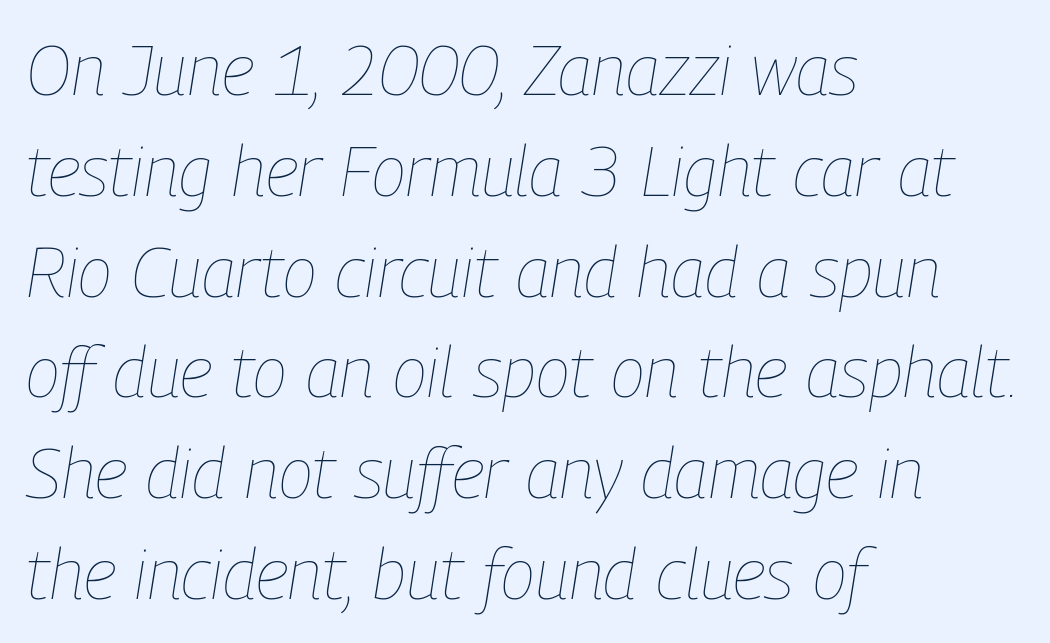
Q: Is the text bold? A: No.
Q: Is the text italic (slanted)? A: Yes, it leans right by about 9 degrees.
Q: Is the text underlined? A: No.
Q: How is the paragraph aligned? A: Left-aligned.
Q: Is the spacing between letters normal or unusually wide? A: Normal.
Q: Is the spacing between lines tight, normal or loose? A: Normal.
Q: Width (condensed, normal, or wide)? A: Condensed.
Q: Stroke contrast? A: Low.
Q: x-height? A: Medium.
Q: Monospaced? A: No.
